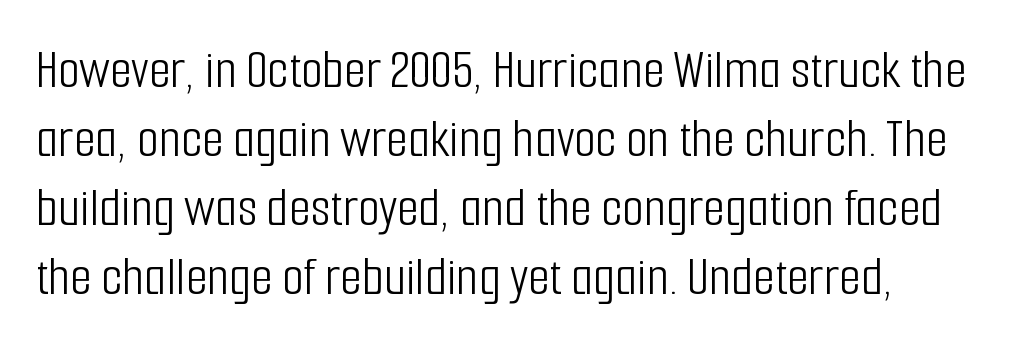
The image shows 56 px light, condensed sans-serif type, upright; set left-aligned, line spacing 1.23x, normal letter spacing, not underlined; low stroke contrast and a medium x-height.
